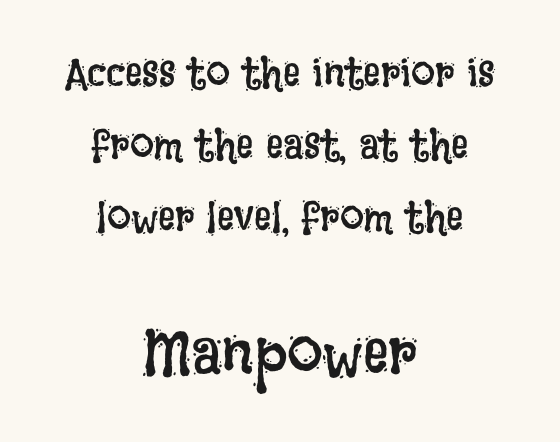
The image shows 64 px regular-weight, condensed type, upright; set centered, normal line spacing (1.67x), normal letter spacing, not underlined; the second (bottom) block is 1.49x larger; low stroke contrast and a large x-height.
